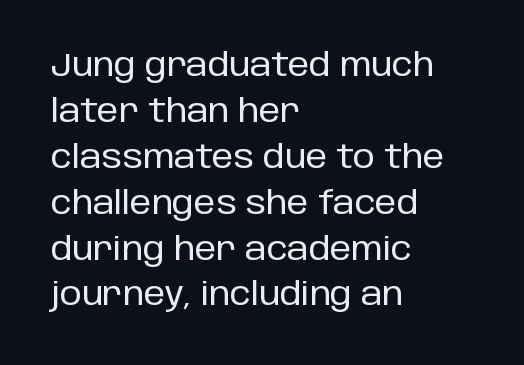
Q: Is the text italic (slanted)? A: No, it is upright.
Q: Is the typeface a serif or a sans-serif typeface? A: Sans-serif.
Q: Is the text underlined? A: No.
Q: How is the paragraph aligned? A: Left-aligned.
Q: Is the spacing between letters normal or unusually wide? A: Normal.
Q: Is the spacing between lines tight, normal or loose? A: Normal.
Q: Width (condensed, normal, or wide)? A: Normal.
Q: Stroke contrast? A: Low.
Q: x-height? A: Large.
Q: Monospaced? A: No.
